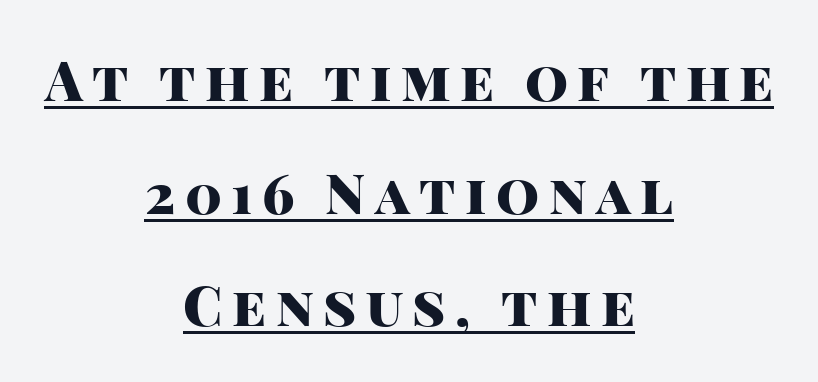
{"serif": "no", "italic": "no", "bold": "yes", "weight": "heavy", "width": "normal", "stroke_contrast": "high", "x_height": "large", "monospaced": "no", "underline": "yes", "align": "center", "line_spacing": "loose", "line_spacing_ratio": 2.05, "glyph_px": 55}
